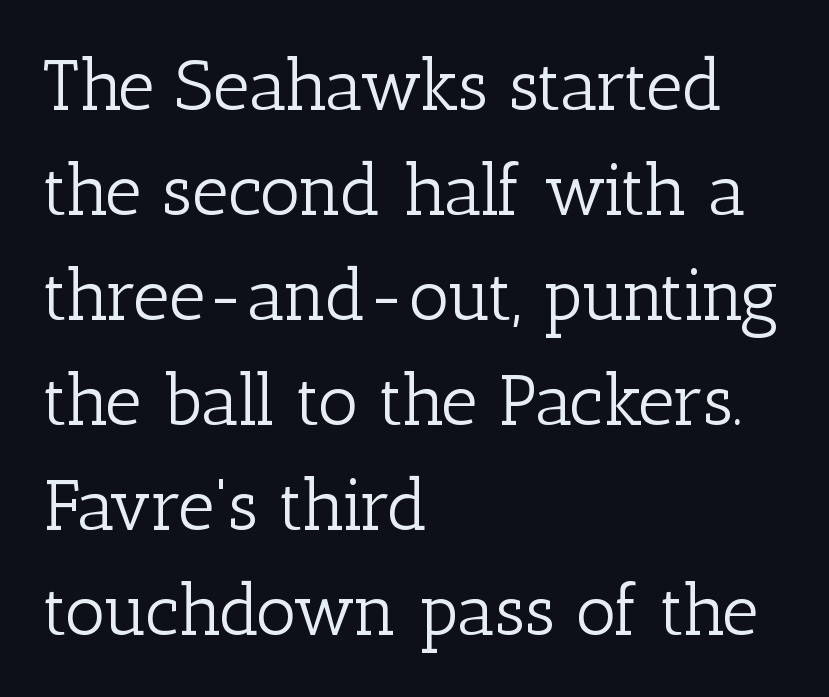
{"serif": "yes", "italic": "no", "bold": "no", "weight": "light", "width": "normal", "stroke_contrast": "low", "x_height": "medium", "monospaced": "no", "underline": "no", "align": "left", "line_spacing": "normal", "line_spacing_ratio": 1.48, "letter_spacing": "normal", "letter_spacing_em": 0.0, "glyph_px": 71}
